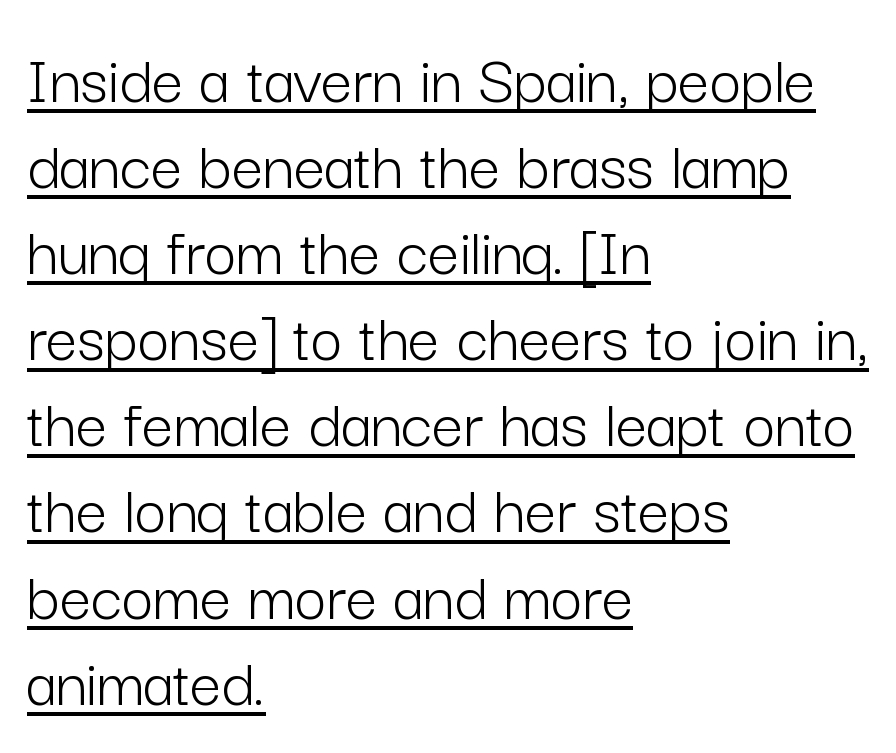
Unlike a traditional serif, this face leaves its strokes unadorned. Letter spacing: default. The letters stand straight up with perfectly vertical stems. Line starts are locked; line ends wander. Glance below the letters and you will spot a drawn line. The letters advance in unequal steps, a hallmark of proportional type.
